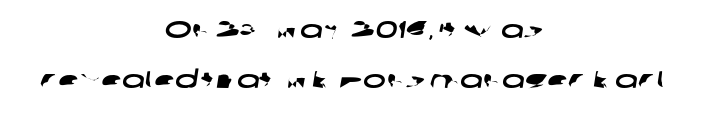
{"underline": "no", "align": "center", "line_spacing": "loose", "line_spacing_ratio": 2.1, "letter_spacing": "normal", "letter_spacing_em": 0.0, "glyph_px": 24}
